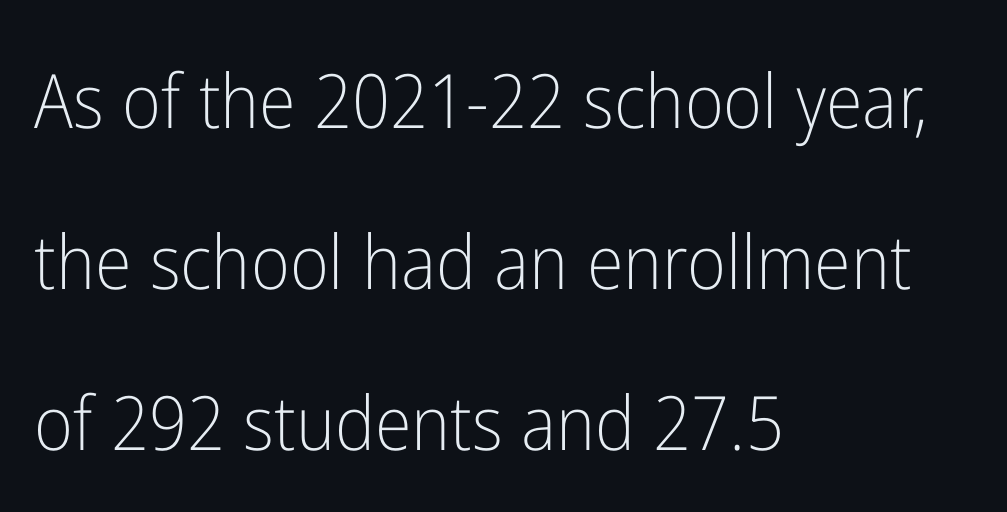
{"serif": "no", "italic": "no", "bold": "no", "weight": "light", "width": "condensed", "stroke_contrast": "low", "x_height": "medium", "monospaced": "no", "underline": "no", "align": "left", "line_spacing": "loose", "line_spacing_ratio": 2.15, "letter_spacing": "normal", "letter_spacing_em": 0.0, "glyph_px": 75}
